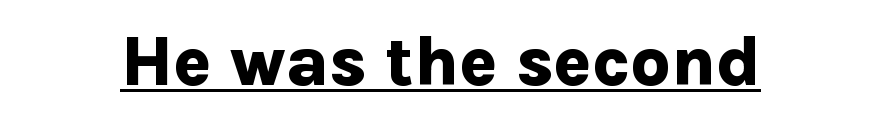
{"serif": "no", "italic": "no", "bold": "yes", "weight": "bold", "width": "normal", "stroke_contrast": "low", "x_height": "medium", "monospaced": "no", "underline": "yes", "letter_spacing": "normal", "letter_spacing_em": 0.0, "glyph_px": 70}
